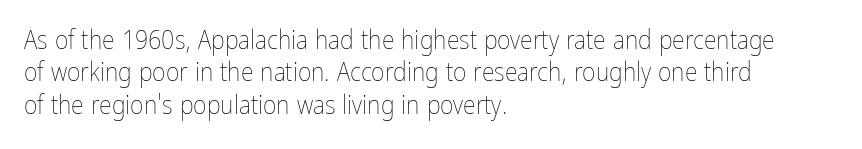
{"italic": "no", "bold": "no", "underline": "no", "align": "left", "line_spacing": "normal", "line_spacing_ratio": 1.25, "letter_spacing": "normal", "letter_spacing_em": 0.0, "glyph_px": 26}
